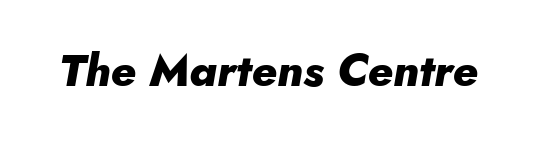
{"italic": "yes", "lean": "right", "slant_degrees": 10, "bold": "yes", "weight": "heavy", "width": "normal", "stroke_contrast": "low", "x_height": "small", "monospaced": "no", "underline": "no", "letter_spacing": "normal", "letter_spacing_em": 0.0, "glyph_px": 45}
